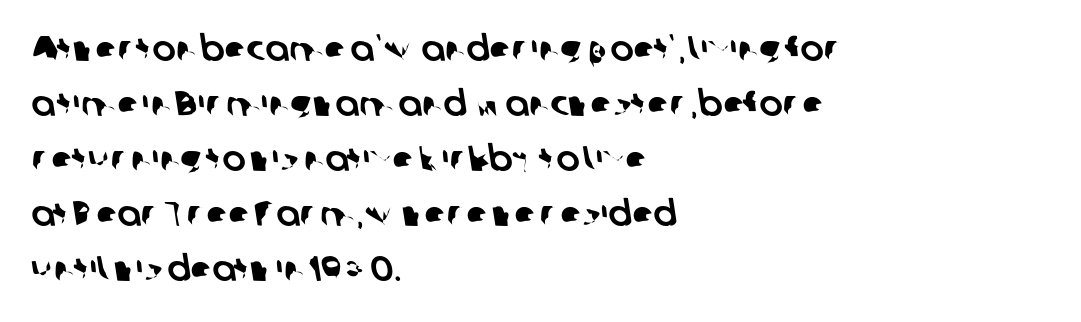
The image shows 35 px sans-serif type; set left-aligned, normal line spacing (1.57x), normal letter spacing, not underlined; low stroke contrast and a medium x-height.
